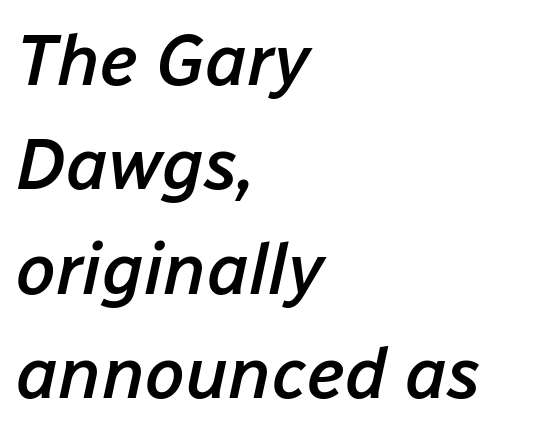
{"italic": "yes", "lean": "right", "slant_degrees": 12, "bold": "semi", "weight": "semibold", "width": "normal", "stroke_contrast": "low", "x_height": "medium", "monospaced": "no", "underline": "no", "align": "left", "line_spacing": "normal", "line_spacing_ratio": 1.45, "letter_spacing": "normal", "letter_spacing_em": 0.0, "glyph_px": 72}
